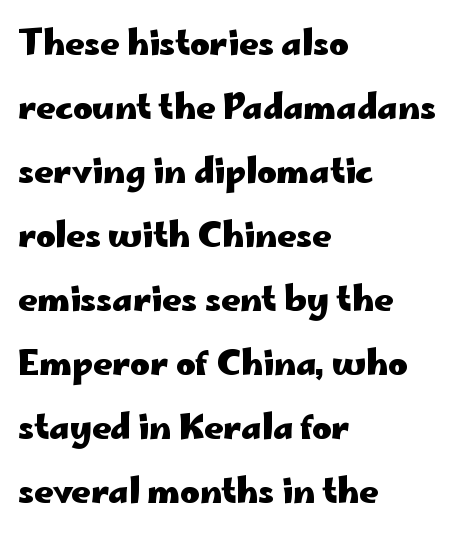
A typesetter would call this proportional, since set widths differ per character. Each letter's strokes conclude bluntly, with no projecting serifs. Decoration check: the copy has no underline. These lines keep a tight, regular rhythm from letter to letter. The type sits square on the baseline with zero lean. This rendering uses left alignment, leaving the right contour irregular.
